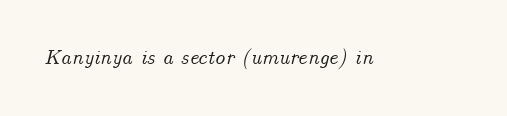
{"italic": "yes", "lean": "right", "slant_degrees": 14, "underline": "no", "letter_spacing": "normal", "letter_spacing_em": 0.0, "glyph_px": 21}
